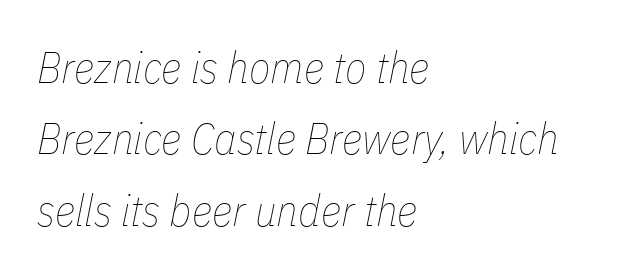
Does extra space separate the letters? No, they use regular spacing. The rag falls on the right side of this text block. Every character sits at an angle, as italics do. The passage shown is typed in a proportional face where columns would drift. The foot of each line stays bare and open. One glance says typical: line gaps are just what's usual.
